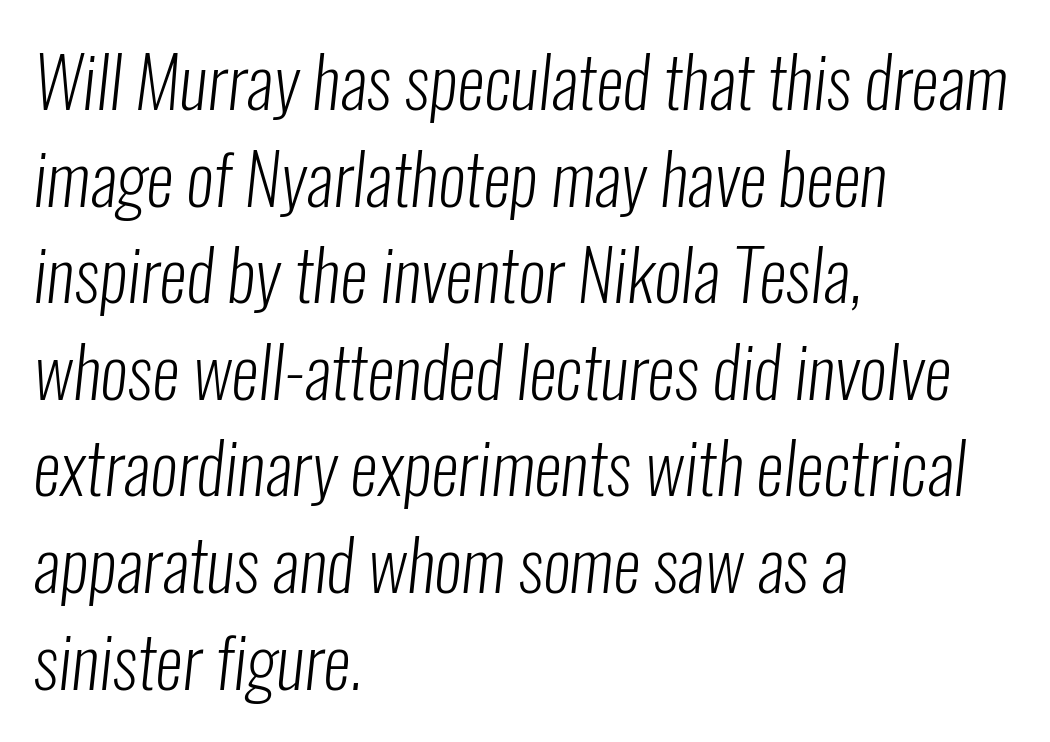
The image shows 70 px light, condensed sans-serif type; set left-aligned, normal line spacing (1.38x), normal letter spacing, not underlined; low stroke contrast and a medium x-height.
